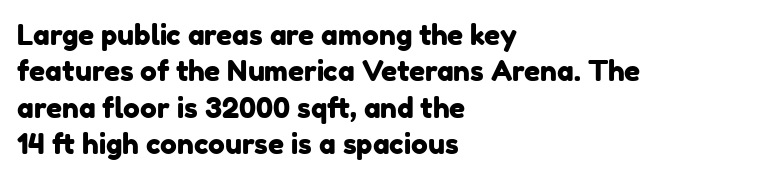
{"serif": "no", "width": "normal", "stroke_contrast": "low", "x_height": "medium", "monospaced": "no", "underline": "no", "align": "left", "line_spacing": "normal", "line_spacing_ratio": 1.3, "letter_spacing": "normal", "letter_spacing_em": 0.0, "glyph_px": 28}
